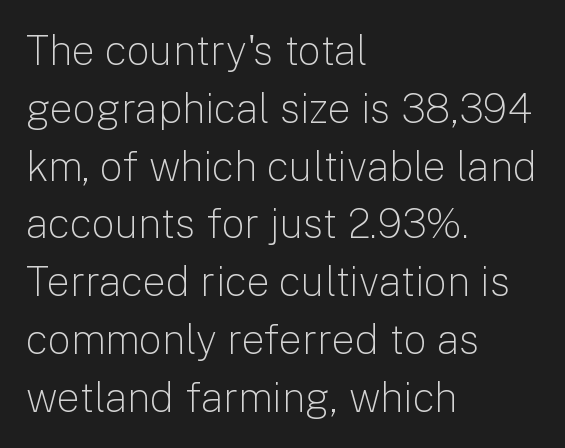
The image shows 41 px light sans-serif type, upright; set left-aligned, normal line spacing (1.41x), normal letter spacing, not underlined; low stroke contrast and a medium x-height.
